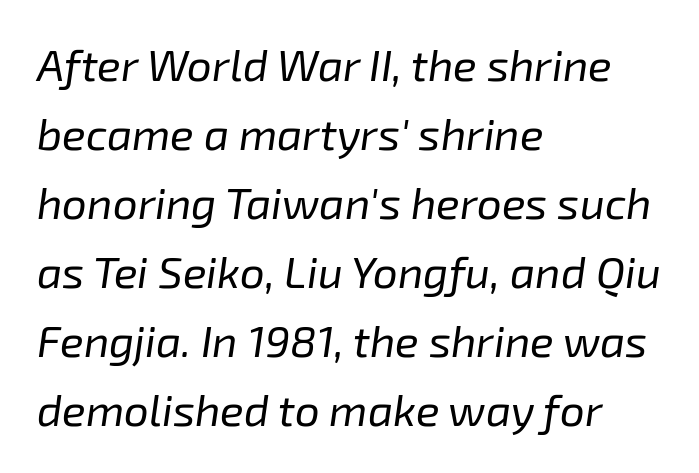
The zone under the glyphs is completely vacant. Casual observation: everything's shoved over to the left. Think standard paragraph weight, or any step lighter than that. The block of text has a typical density, with ordinary space between rows.
